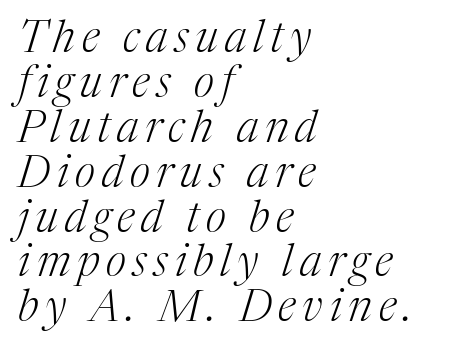
Which margin do the lines hug? The left one — the right edge is uneven. The font's italic variant was chosen for this text. Closely set lines give the paragraph a compact silhouette. Check the space under the baseline: it is left empty. The passage shown is typed in a proportional face where columns would drift. These glyphs show unthickened strokes, regular width or finer.
